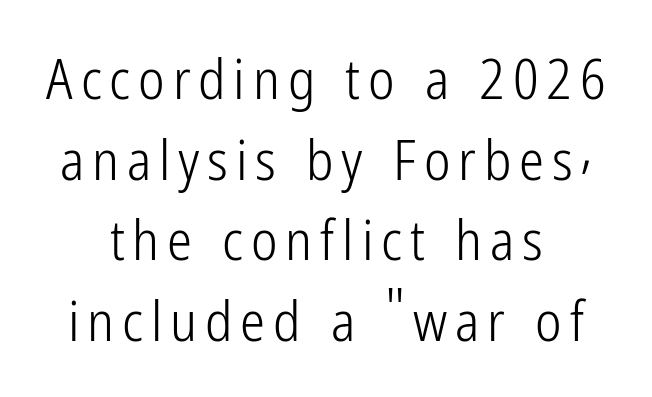
The image shows 56 px light, condensed sans-serif type, upright; set centered, normal line spacing (1.44x), not underlined; low stroke contrast and a medium x-height.
